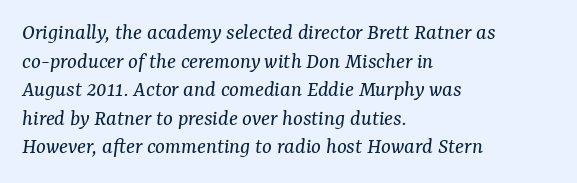
{"italic": "yes", "lean": "right", "slant_degrees": 7, "bold": "no", "underline": "no", "align": "left", "line_spacing_ratio": 1.24, "letter_spacing": "normal", "letter_spacing_em": 0.0, "glyph_px": 23}
